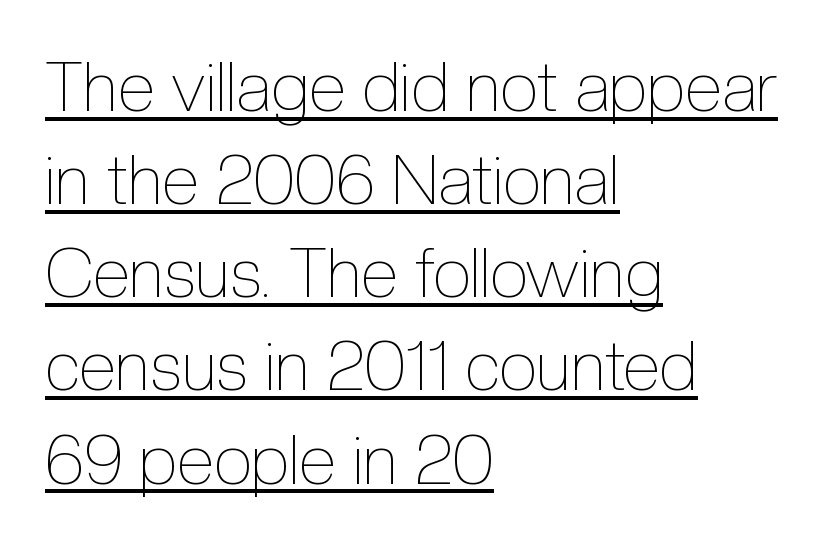
Q: Is the text bold? A: No.
Q: Is the text italic (slanted)? A: No, it is upright.
Q: Is the text underlined? A: Yes.
Q: How is the paragraph aligned? A: Left-aligned.
Q: Is the spacing between letters normal or unusually wide? A: Normal.
Q: Is the spacing between lines tight, normal or loose? A: Normal.
Q: Width (condensed, normal, or wide)? A: Condensed.
Q: x-height? A: Medium.
Q: Monospaced? A: No.
